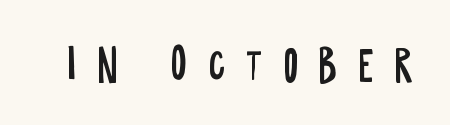
Q: Is the text bold? A: No.
Q: Is the text italic (slanted)? A: No, it is upright.
Q: Is the typeface a serif or a sans-serif typeface? A: Sans-serif.
Q: Is the text underlined? A: No.
Q: Is the spacing between letters normal or unusually wide? A: Unusually wide.
Q: Width (condensed, normal, or wide)? A: Condensed.
Q: Stroke contrast? A: Low.
Q: x-height? A: Large.
Q: Monospaced? A: No.
